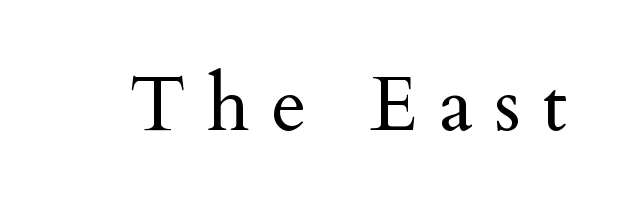
{"serif": "yes", "italic": "no", "bold": "no", "weight": "regular", "width": "normal", "stroke_contrast": "medium", "x_height": "small", "monospaced": "no", "underline": "no", "letter_spacing": "wide", "letter_spacing_em": 0.28, "glyph_px": 77}
